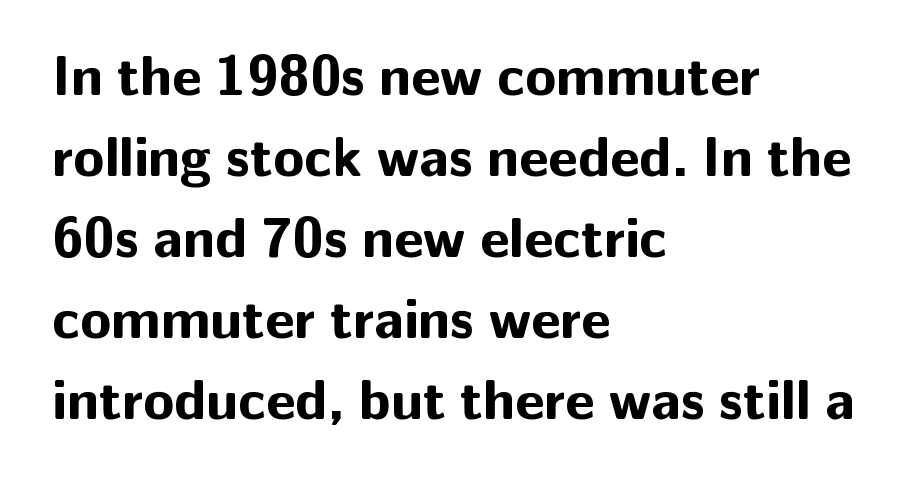
Q: Is the text bold? A: Yes.
Q: Is the text italic (slanted)? A: No, it is upright.
Q: Is the typeface a serif or a sans-serif typeface? A: Sans-serif.
Q: Is the text underlined? A: No.
Q: How is the paragraph aligned? A: Left-aligned.
Q: Is the spacing between letters normal or unusually wide? A: Normal.
Q: Is the spacing between lines tight, normal or loose? A: Normal.
Q: Width (condensed, normal, or wide)? A: Normal.
Q: Stroke contrast? A: Low.
Q: x-height? A: Medium.
Q: Monospaced? A: No.
